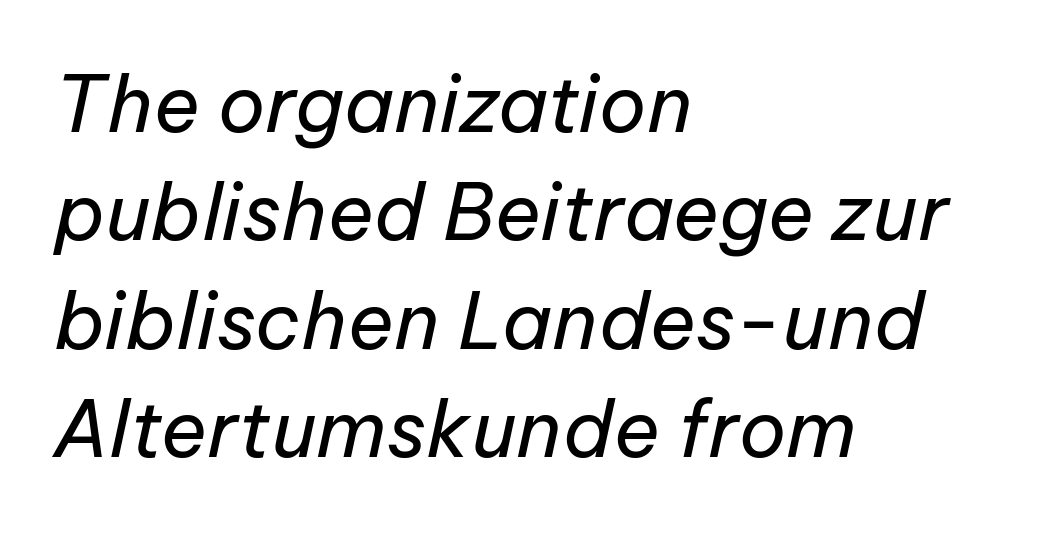
{"italic": "yes", "lean": "right", "slant_degrees": 12, "bold": "no", "weight": "regular", "width": "normal", "stroke_contrast": "low", "x_height": "medium", "monospaced": "no", "underline": "no", "align": "left", "line_spacing": "normal", "line_spacing_ratio": 1.39, "letter_spacing": "normal", "letter_spacing_em": 0.0, "glyph_px": 78}
